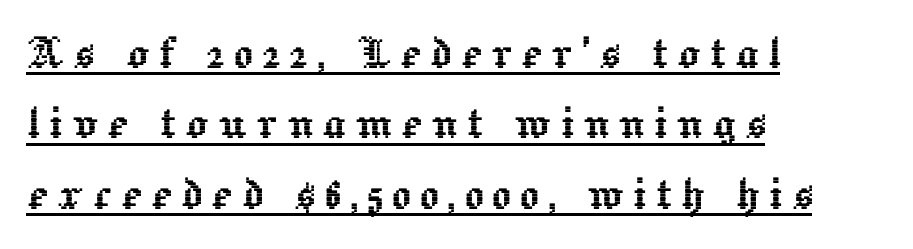
{"italic": "no", "width": "normal", "x_height": "medium", "monospaced": "no", "underline": "yes", "align": "left", "line_spacing": "normal", "line_spacing_ratio": 1.28, "glyph_px": 55}
